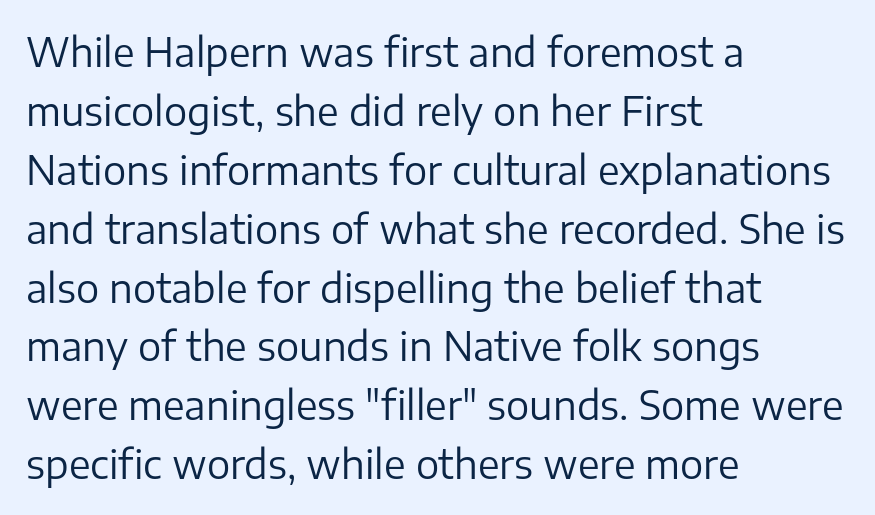
Check where the strokes stop: nothing finishes them off — pure sans. Short note: letters normally spaced. Compared with a typical body face, this is equally light or lighter still. Characters remain perfectly vertical along every line. Each row of text sits above clean, open space.
